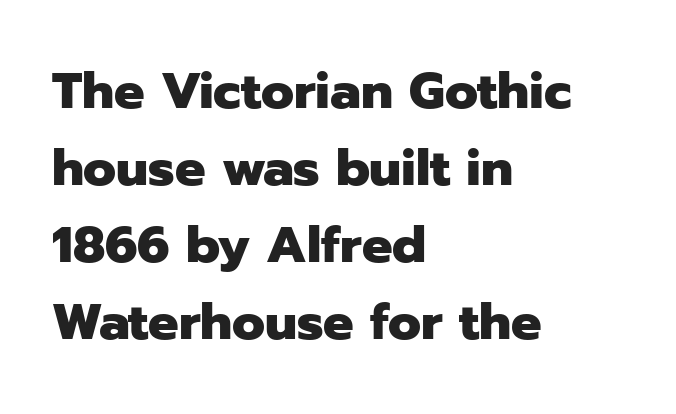
Q: Is the text bold? A: Yes.
Q: Is the text italic (slanted)? A: No, it is upright.
Q: Is the typeface a serif or a sans-serif typeface? A: Sans-serif.
Q: Is the text underlined? A: No.
Q: How is the paragraph aligned? A: Left-aligned.
Q: Is the spacing between letters normal or unusually wide? A: Normal.
Q: Is the spacing between lines tight, normal or loose? A: Normal.
Q: Width (condensed, normal, or wide)? A: Normal.
Q: Stroke contrast? A: Low.
Q: x-height? A: Medium.
Q: Monospaced? A: No.
